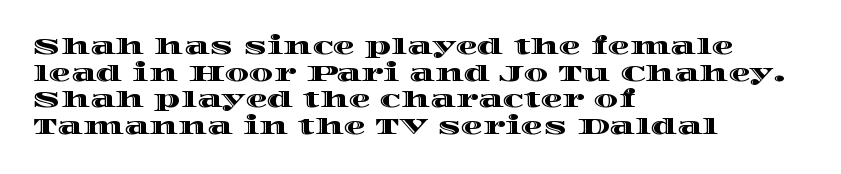
The image shows 22 px text type, upright; set left-aligned, line spacing 1.21x, normal letter spacing, not underlined.
